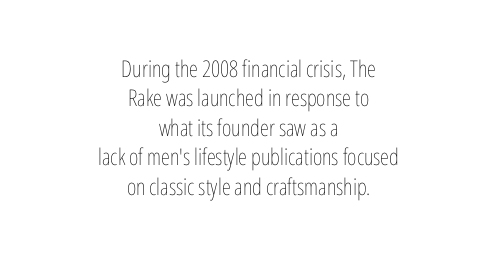
{"italic": "no", "bold": "no", "underline": "no", "align": "center", "line_spacing": "normal", "line_spacing_ratio": 1.28, "letter_spacing": "normal", "letter_spacing_em": 0.0, "glyph_px": 23}
